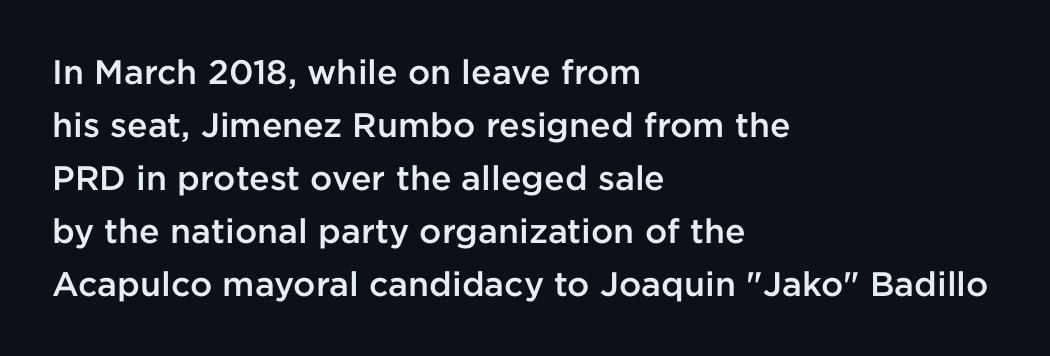
{"serif": "no", "italic": "no", "bold": "semi", "weight": "semibold", "width": "normal", "stroke_contrast": "low", "x_height": "medium", "monospaced": "no", "underline": "no", "align": "left", "line_spacing": "normal", "line_spacing_ratio": 1.56, "letter_spacing": "normal", "letter_spacing_em": 0.0, "glyph_px": 34}
